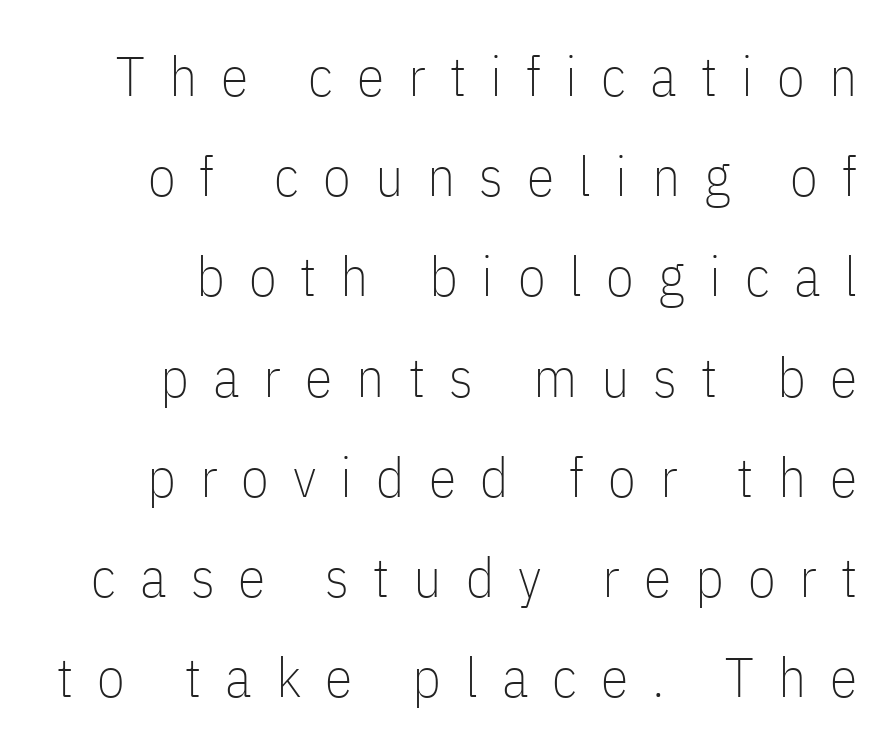
Clear beneath every line of the passage. What stands out about the letter spacing? Its width — letters are far apart. Ascenders rise straight up at ninety degrees. Counters stay open thanks to moderate or lighter strokes. The font family rendered here belongs to the sans-serif group. Think of a printed novel: that variable character pitch is what you see here.
